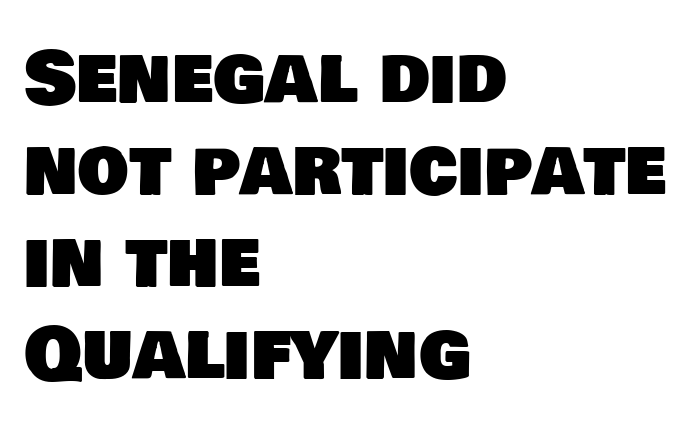
The image shows 72 px sans-serif type; set left-aligned, normal line spacing (1.28x), normal letter spacing, not underlined; low stroke contrast and a large x-height.
